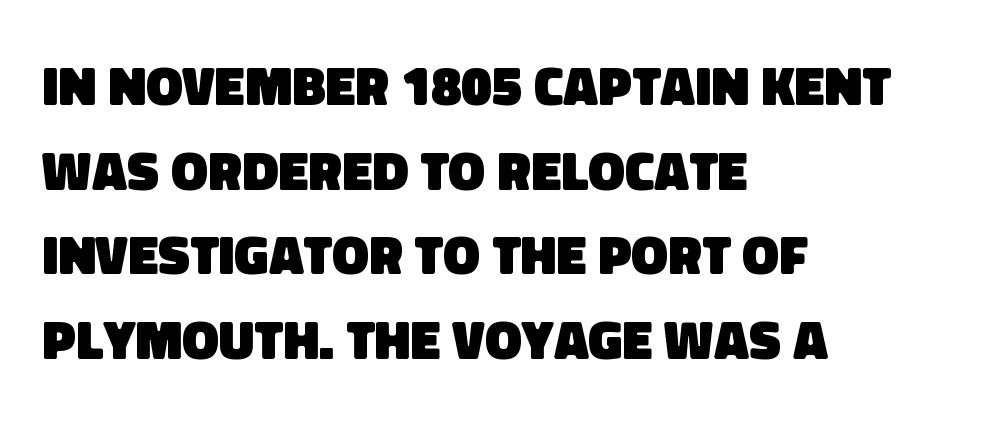
Short and long lines alike share a common starting point at left. The space between consecutive lines is moderate. In terms of weight, the rendering is a true, heavy bold. Here the designer chose a conventional face with non-uniform glyph widths. The baseline area is clear. This rendering employs a face without finishing strokes, i.e., a sans-serif.
